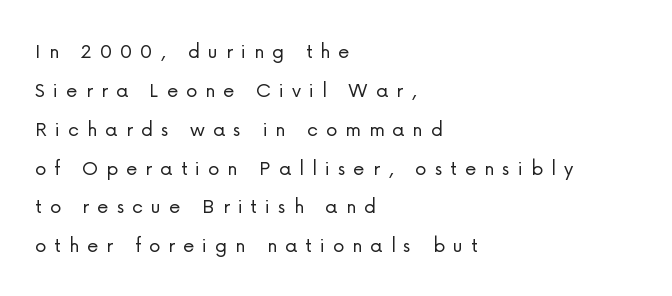
Q: Is the text bold? A: No.
Q: Is the text italic (slanted)? A: No, it is upright.
Q: Is the text underlined? A: No.
Q: How is the paragraph aligned? A: Left-aligned.
Q: Is the spacing between letters normal or unusually wide? A: Unusually wide.
Q: Is the spacing between lines tight, normal or loose? A: Normal.
